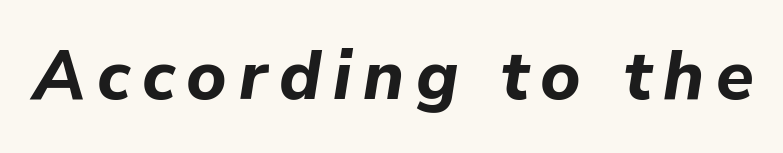
{"italic": "yes", "lean": "right", "slant_degrees": 9, "bold": "yes", "weight": "bold", "width": "normal", "stroke_contrast": "low", "x_height": "medium", "monospaced": "no", "underline": "no", "glyph_px": 69}
